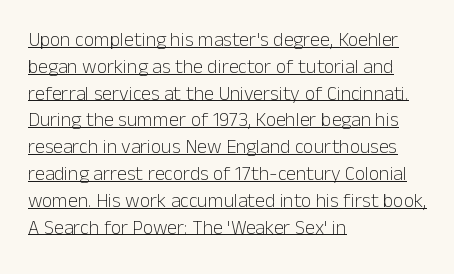
{"italic": "no", "bold": "no", "underline": "yes", "align": "left", "line_spacing": "normal", "line_spacing_ratio": 1.34, "letter_spacing": "normal", "letter_spacing_em": 0.0, "glyph_px": 20}
